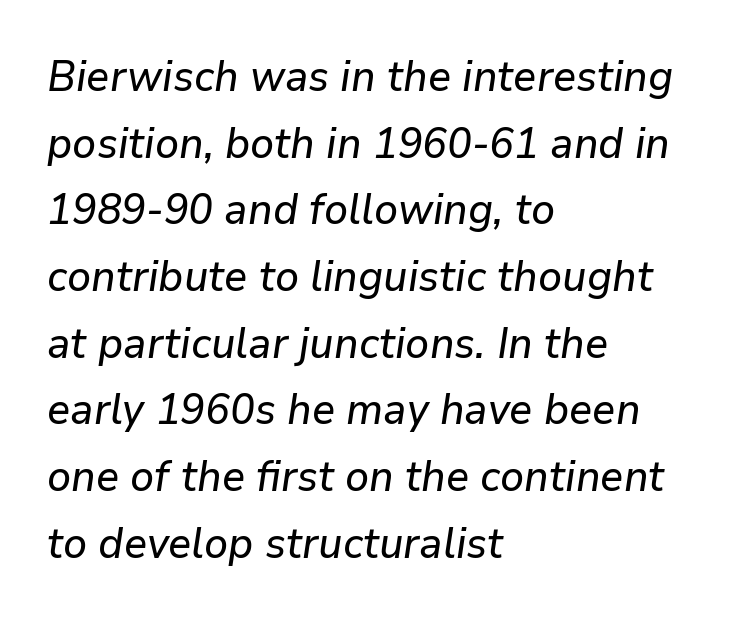
The image shows 43 px text type, italic (leaning right); set left-aligned, normal line spacing (1.55x), normal letter spacing, not underlined; low stroke contrast and a medium x-height.
